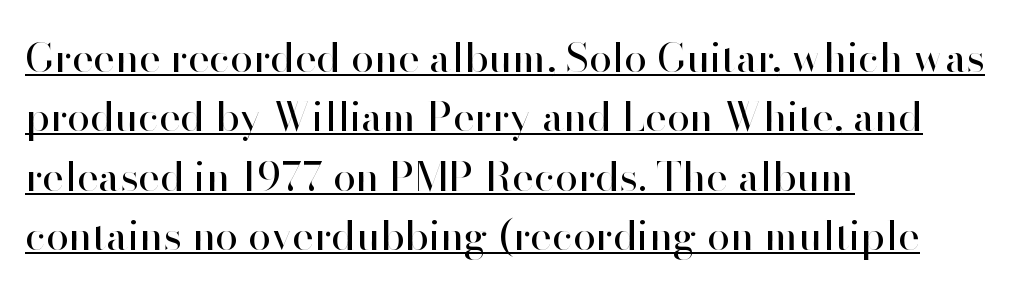
Compared with a typical body face, this is equally light or lighter still. Glyph-to-glyph distance matches everyday printed text. Note the varied advance widths — an 'i' is clearly narrower than an 'm'. This sample is left-justified, so line endings fall wherever the words run out. The line-height multiplier appears to be the usual default.
